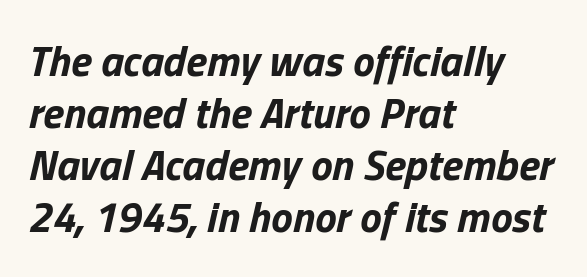
The rendering uses natural spacing where letterforms have individual widths. The type is set solid horizontally, with unmodified tracking. Visually the block forms a straight wall on the left and a jagged coastline on the right. The strip under each line holds only bare page. It's the slanting kind of type. A full-strength bold gives these letters their thick strokes.
